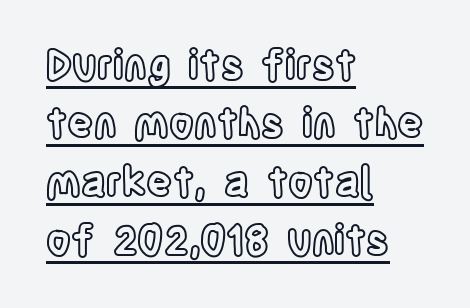
Note the varied advance widths — an 'i' is clearly narrower than an 'm'. What stands out about the letter spacing? Nothing — it is the standard amount. The rendered words wear a rule along their underside. The ragged edge is on the right, which tells us the setting is flush left. In terms of leading, this rendering sits right in the middle. It's the straight-up-and-down kind of type.
